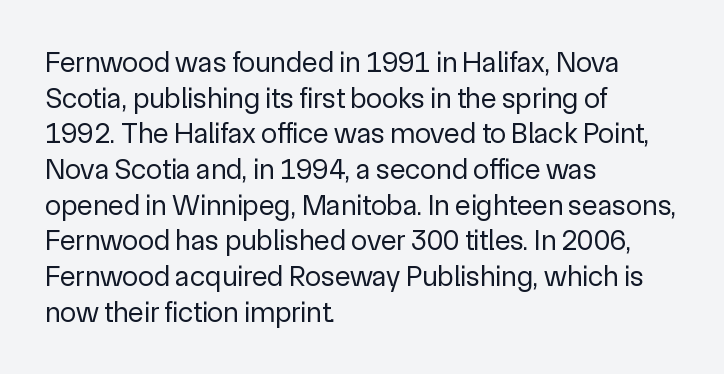
I'd call this a sans setting — the letters go barefoot. Spacing between characters is what you'd get straight out of the box. Posture: vertical. Which margin do the lines hug? The left one — the right edge is uneven. On a weight scale, this lands at 450 or below.
